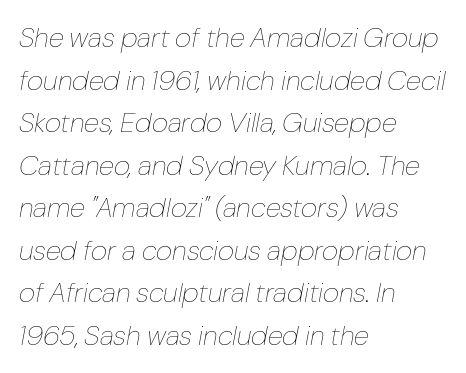
{"italic": "yes", "lean": "right", "slant_degrees": 10, "bold": "no", "weight": "thin", "width": "normal", "stroke_contrast": "low", "x_height": "medium", "monospaced": "no", "underline": "no", "align": "left", "line_spacing": "normal", "line_spacing_ratio": 1.52, "letter_spacing": "normal", "letter_spacing_em": 0.0, "glyph_px": 28}
